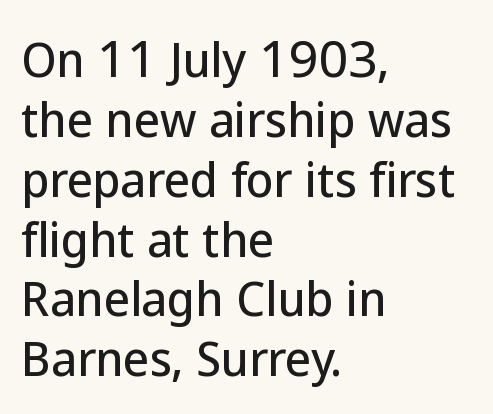
{"serif": "no", "italic": "no", "width": "normal", "stroke_contrast": "low", "x_height": "medium", "monospaced": "no", "underline": "no", "align": "left", "line_spacing": "normal", "line_spacing_ratio": 1.33, "letter_spacing": "normal", "letter_spacing_em": 0.0, "glyph_px": 45}
